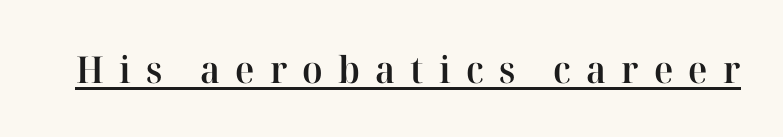
The image shows 37 px semibold serif type, upright; set unusually wide letter spacing (+0.41 em), underlined; high stroke contrast and a medium x-height.
